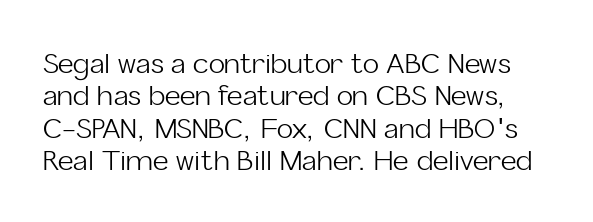
It's the straight-up-and-down kind of type. You could call the tracking neutral — neither tight nor loose. A quiet, ordinary-to-light weight characterises the typeface. Plain, unruled lines of type.
